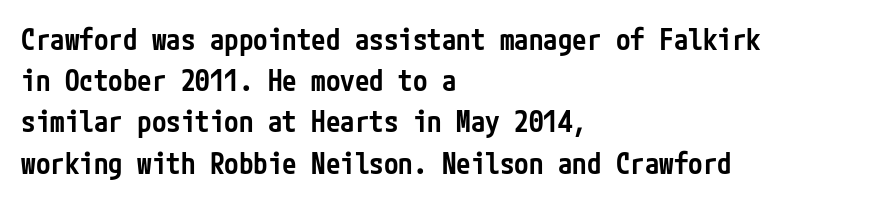
The image shows 29 px semibold, condensed sans-serif type, upright; set left-aligned, normal line spacing (1.42x), normal letter spacing, not underlined; low stroke contrast and a medium x-height.
